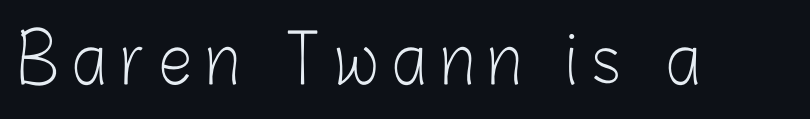
{"serif": "no", "italic": "no", "bold": "no", "weight": "light", "width": "condensed", "stroke_contrast": "low", "x_height": "medium", "monospaced": "no", "underline": "no", "letter_spacing": "wide", "letter_spacing_em": 0.21, "glyph_px": 67}
